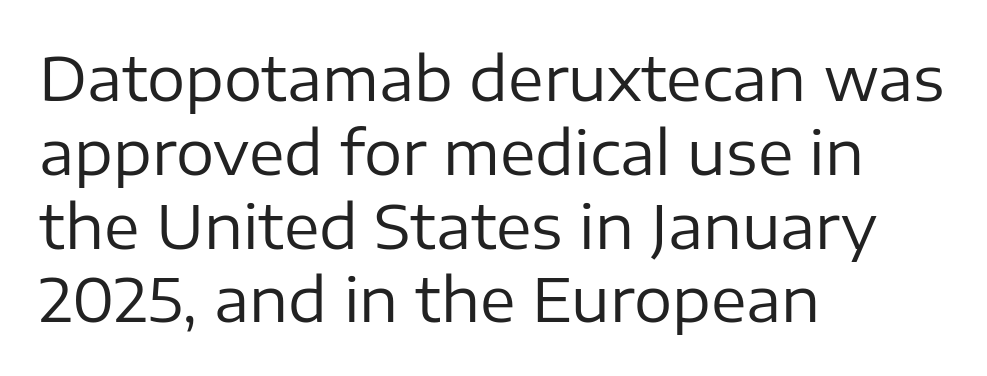
Letterform terminals end flat and unadorned throughout the passage. Underlining? Definitely not there. Note the varied advance widths — an 'i' is clearly narrower than an 'm'. Each stroke keeps to a modest, everyday thickness or less. What stands out about the letter spacing? Nothing — it is the standard amount. The specimen reads as upright at a glance.
